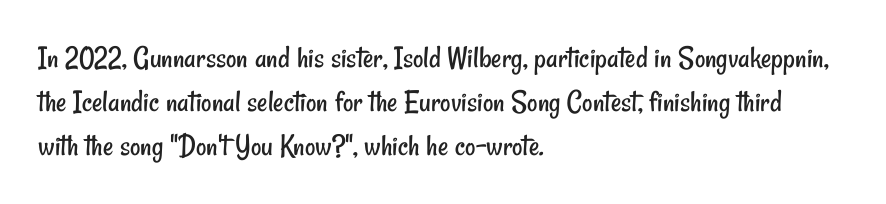
Each row of text sits above clean, open space. No chunkiness to these letters — they're not bold. Think of a printed novel: that variable character pitch is what you see here. Vertical spacing — default. If you drew a ruler down the left edge, every line would touch it.
